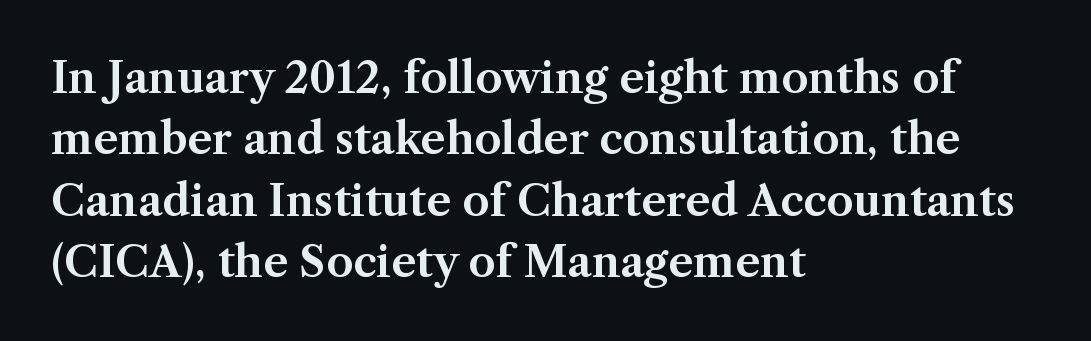
Successive baselines arrive at the customary interval. Nothing unusual about the tracking: characters are spaced as the font intends. You could not count columns in this text — the font is proportionally spaced. Nobody drew a line under any word here. Rendered with straight, roman letterforms.
